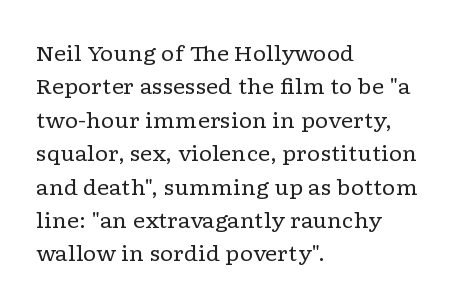
{"italic": "no", "bold": "no", "underline": "no", "align": "left", "line_spacing": "normal", "line_spacing_ratio": 1.59, "letter_spacing": "normal", "letter_spacing_em": 0.0, "glyph_px": 21}
